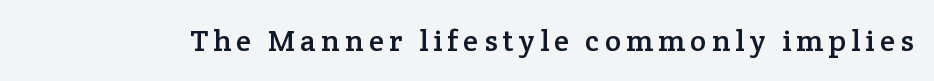
The image shows 30 px serif type, upright; set not underlined; low stroke contrast and a medium x-height.
